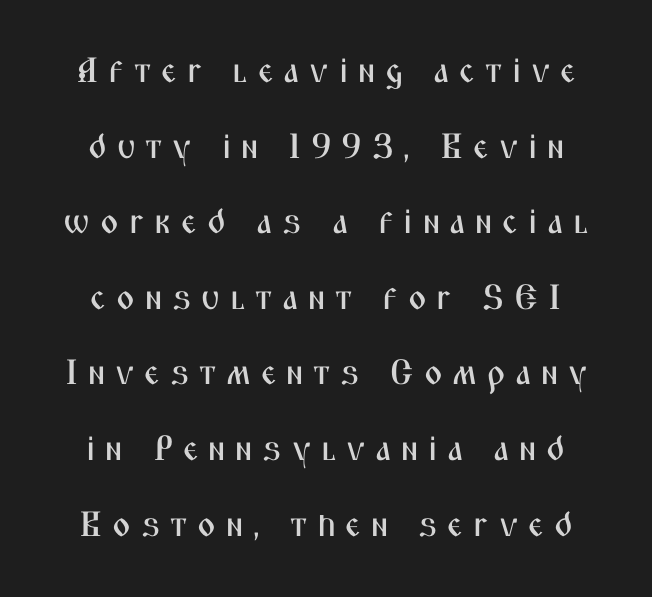
{"serif": "no", "italic": "no", "width": "condensed", "stroke_contrast": "medium", "x_height": "medium", "monospaced": "no", "underline": "no", "line_spacing": "loose", "line_spacing_ratio": 2.16, "letter_spacing": "wide", "letter_spacing_em": 0.28, "glyph_px": 35}
